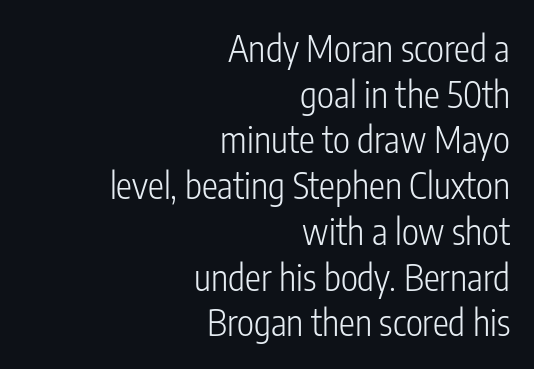
Q: Is the text bold? A: No.
Q: Is the text italic (slanted)? A: No, it is upright.
Q: Is the typeface a serif or a sans-serif typeface? A: Sans-serif.
Q: Is the text underlined? A: No.
Q: How is the paragraph aligned? A: Right-aligned.
Q: Is the spacing between letters normal or unusually wide? A: Normal.
Q: Is the spacing between lines tight, normal or loose? A: Normal.
Q: Width (condensed, normal, or wide)? A: Condensed.
Q: Stroke contrast? A: Low.
Q: x-height? A: Medium.
Q: Monospaced? A: No.
